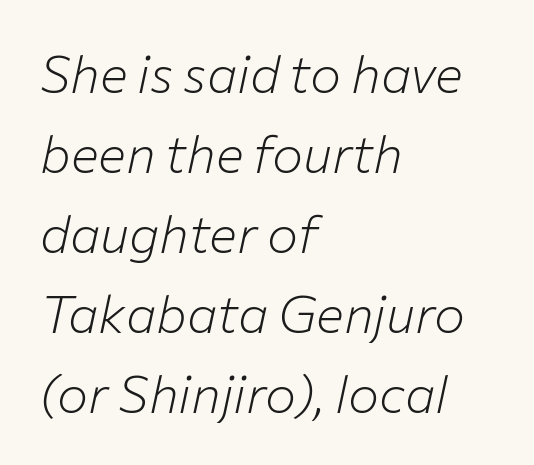
The designer left line spacing at the default. The compositor pushed each line to the left boundary. Bare-footed words on every line. The cut favours lightness, reaching ordinary text weight at its darkest.
